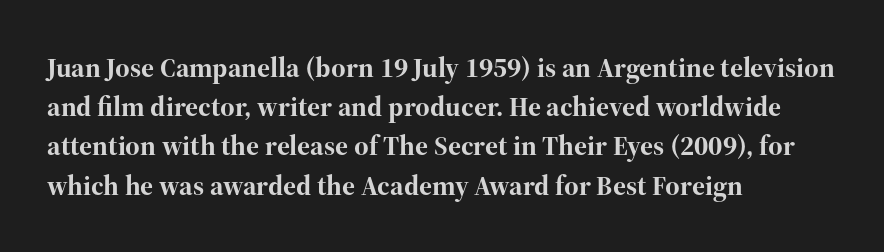
{"serif": "yes", "italic": "no", "bold": "yes", "weight": "bold", "width": "normal", "stroke_contrast": "high", "x_height": "medium", "monospaced": "no", "underline": "no", "align": "left", "line_spacing": "normal", "line_spacing_ratio": 1.4, "letter_spacing": "normal", "letter_spacing_em": 0.0, "glyph_px": 28}
